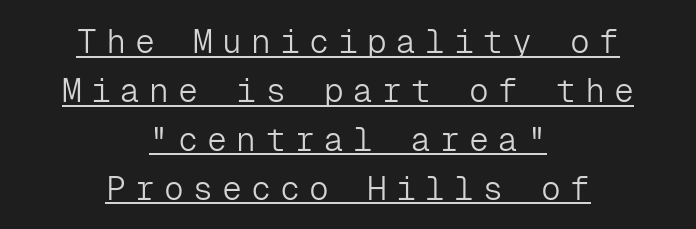
{"serif": "no", "italic": "no", "bold": "no", "weight": "light", "width": "normal", "stroke_contrast": "low", "x_height": "medium", "monospaced": "yes", "underline": "yes", "align": "center", "line_spacing": "normal", "line_spacing_ratio": 1.48, "letter_spacing": "wide", "letter_spacing_em": 0.28, "glyph_px": 33}
